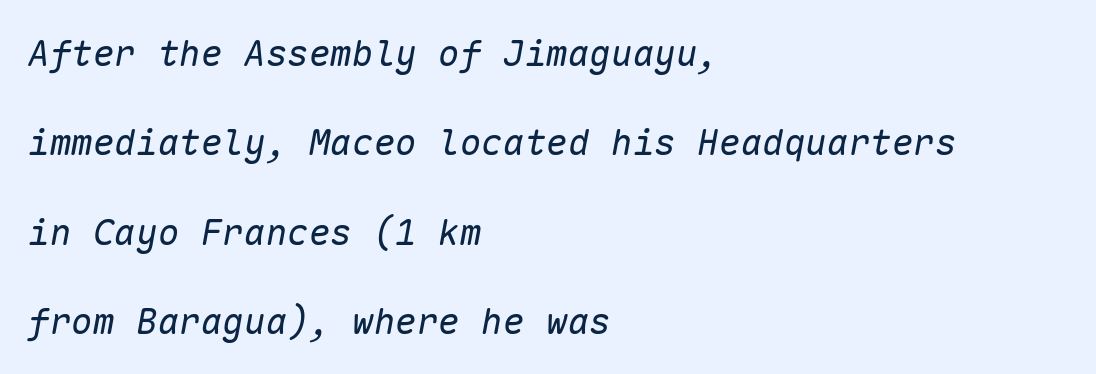
This block would shrink considerably if given ordinary leading; it's expanded now. The paragraph shown leans on its left margin. These glyphs show unthickened strokes, regular width or finer. The passage shown is not underscored anywhere. The letters march in equal steps, a hallmark of fixed-pitch type.
